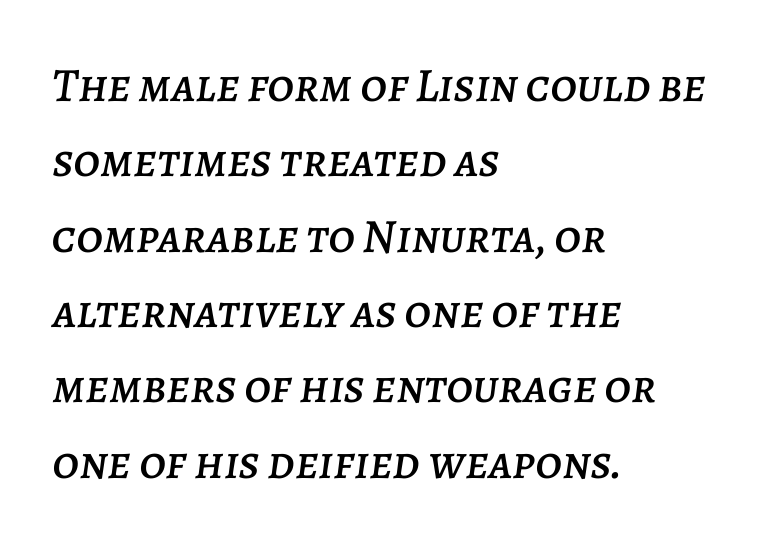
The letterforms sit shoulder to shoulder at normal distance. Characters are canted at an angle relative to the baseline's perpendicular. Typeset ragged right — the left edge is the straight one. A normal amount of white space separates one row of letters from the next. Looks like regular typesetting: each glyph gets only the width it needs. Decoration check: the copy has no underline.
